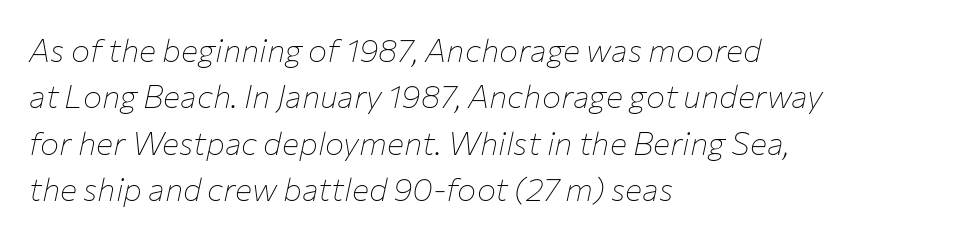
The image shows 32 px thin type, italic (leaning right); set left-aligned, normal line spacing (1.45x), normal letter spacing, not underlined; low stroke contrast and a medium x-height.
